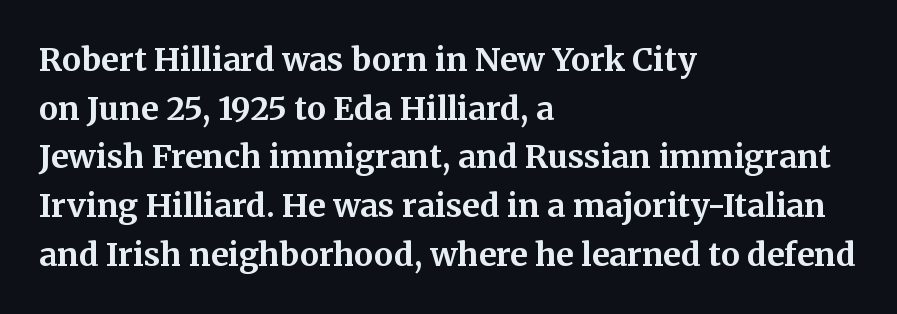
Note the varied advance widths — an 'i' is clearly narrower than an 'm'. Does the type have serifs? Yes, each stem ends in a small foot. What stands out about the letter spacing? Nothing — it is the standard amount. A normal amount of white space separates one row of letters from the next.
